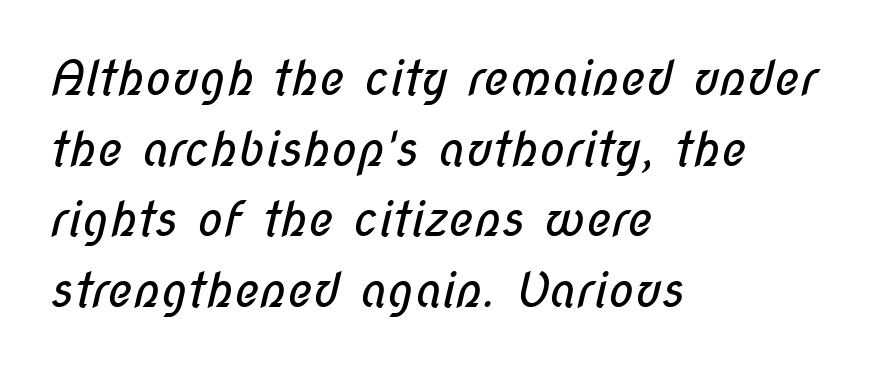
{"serif": "no", "bold": "no", "weight": "regular", "width": "condensed", "stroke_contrast": "low", "x_height": "medium", "monospaced": "no", "underline": "no", "align": "left", "line_spacing": "normal", "line_spacing_ratio": 1.47, "letter_spacing": "normal", "letter_spacing_em": 0.0, "glyph_px": 48}
